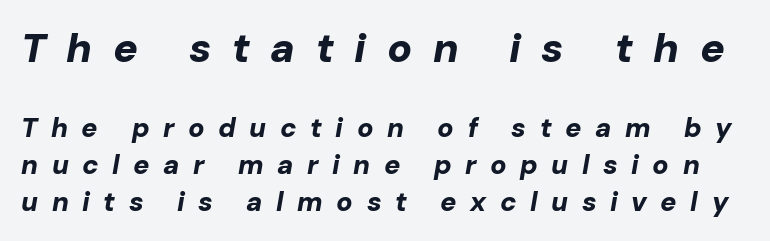
Q: Is the text bold? A: Yes.
Q: Is the text italic (slanted)? A: Yes, it leans right by about 10 degrees.
Q: Is the text underlined? A: No.
Q: Is the spacing between letters normal or unusually wide? A: Unusually wide.
Q: Is the spacing between lines tight, normal or loose? A: Normal.
Q: Which block of text is set in a larger size, the first (top) or the second (bottom)? A: The first (top) one.
Q: Width (condensed, normal, or wide)? A: Normal.
Q: Stroke contrast? A: Low.
Q: x-height? A: Medium.
Q: Monospaced? A: No.
